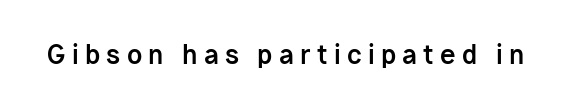
There is plenty of visible air inserted between adjacent glyphs. When letters stand straight like this, we call the style roman or upright. Letters rest on an invisible, unmarked baseline. Compared with an ordinary text face, these strokes are far heavier — a full bold.
